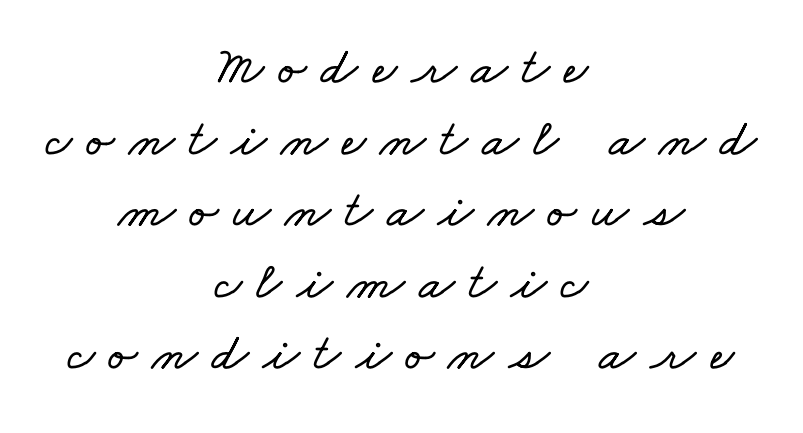
The image shows 53 px wide type; set centered, normal line spacing (1.35x), unusually wide letter spacing (+0.27 em), not underlined; low stroke contrast and a small x-height.
